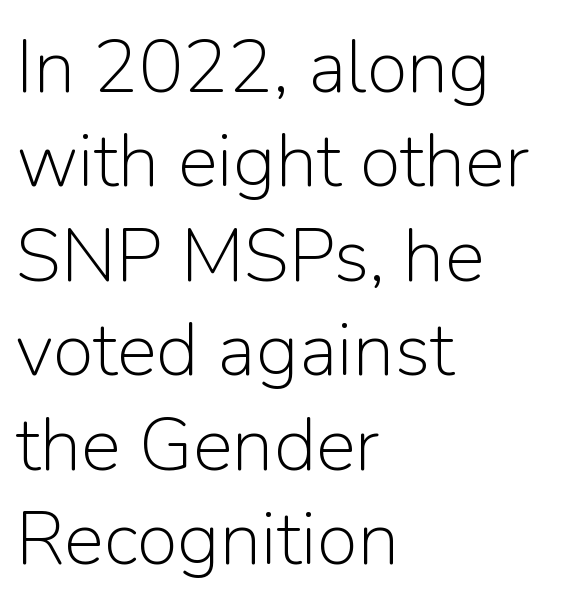
{"serif": "no", "italic": "no", "bold": "no", "weight": "light", "width": "normal", "stroke_contrast": "low", "x_height": "medium", "monospaced": "no", "underline": "no", "align": "left", "line_spacing": "normal", "line_spacing_ratio": 1.26, "letter_spacing": "normal", "letter_spacing_em": 0.0, "glyph_px": 75}
